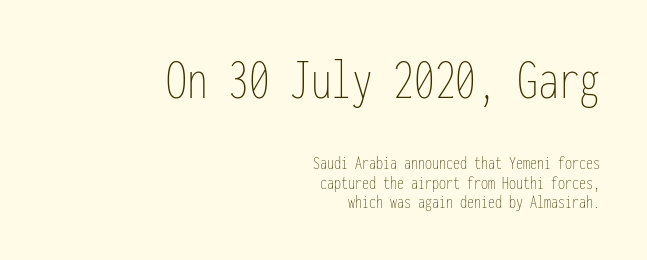
Q: Is the text bold? A: No.
Q: Is the text italic (slanted)? A: No, it is upright.
Q: Is the text underlined? A: No.
Q: How is the paragraph aligned? A: Right-aligned.
Q: Is the spacing between letters normal or unusually wide? A: Normal.
Q: Is the spacing between lines tight, normal or loose? A: Tight.
Q: Which block of text is set in a larger size, the first (top) or the second (bottom)? A: The first (top) one.
Q: Width (condensed, normal, or wide)? A: Condensed.
Q: Stroke contrast? A: Low.
Q: x-height? A: Medium.
Q: Monospaced? A: Yes.
